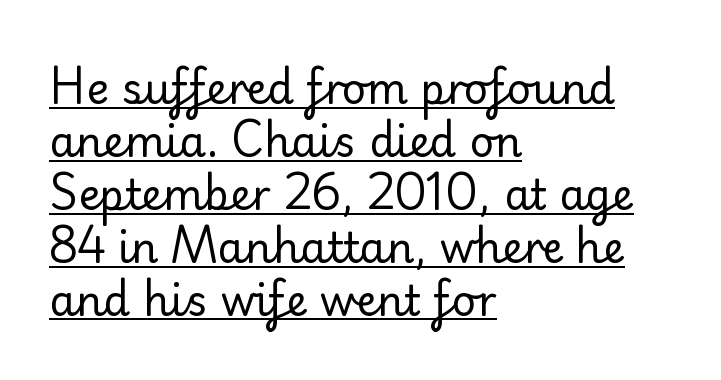
{"serif": "yes", "italic": "no", "bold": "no", "weight": "regular", "width": "normal", "stroke_contrast": "low", "x_height": "small", "monospaced": "no", "underline": "yes", "align": "left", "line_spacing": "normal", "line_spacing_ratio": 1.26, "letter_spacing": "normal", "letter_spacing_em": 0.0, "glyph_px": 42}
